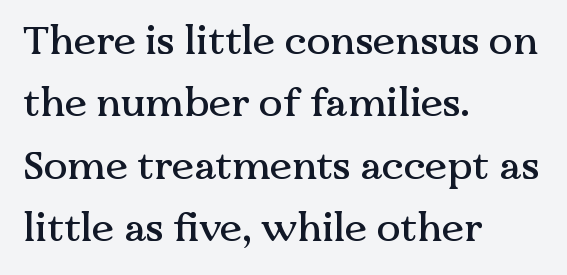
Q: Is the text italic (slanted)? A: No, it is upright.
Q: Is the typeface a serif or a sans-serif typeface? A: Serif.
Q: Is the text underlined? A: No.
Q: How is the paragraph aligned? A: Left-aligned.
Q: Is the spacing between letters normal or unusually wide? A: Normal.
Q: Is the spacing between lines tight, normal or loose? A: Normal.
Q: Width (condensed, normal, or wide)? A: Normal.
Q: Stroke contrast? A: Medium.
Q: x-height? A: Medium.
Q: Monospaced? A: No.
